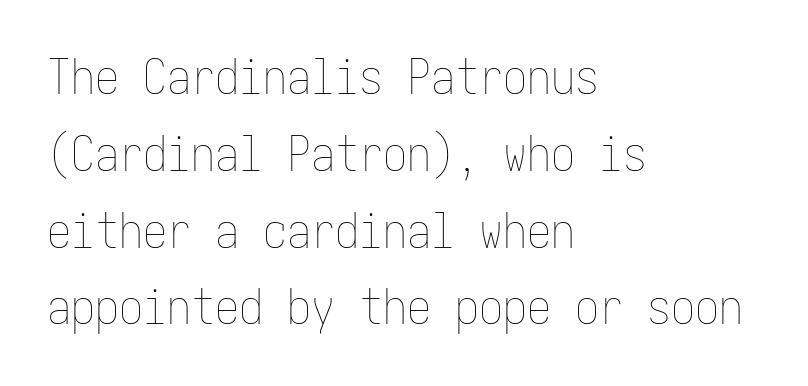
The image shows 48 px thin, condensed type, upright; set left-aligned, normal line spacing (1.6x), normal letter spacing, not underlined; low stroke contrast and a medium x-height.
